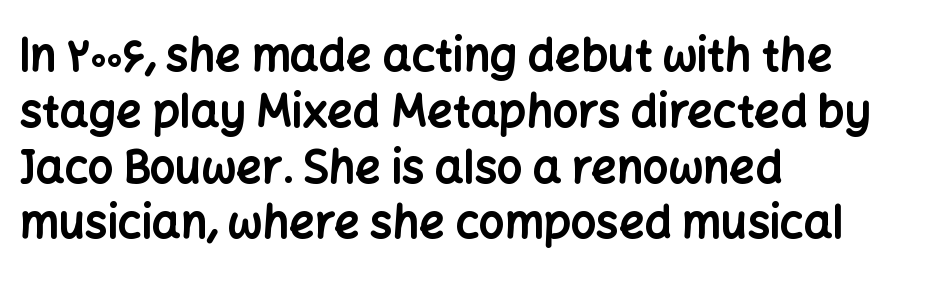
The image shows 45 px bold sans-serif type, upright; set left-aligned, line spacing 1.24x, normal letter spacing, not underlined; low stroke contrast and a medium x-height.
